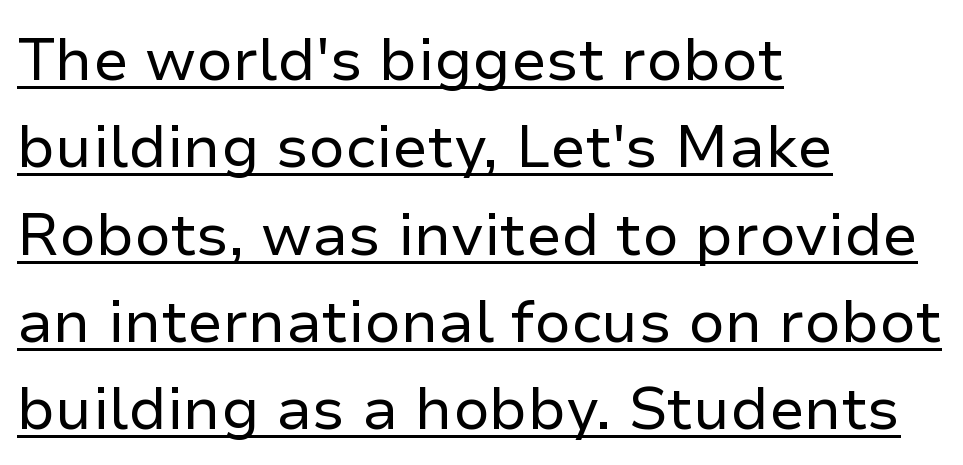
The image shows 59 px regular-weight sans-serif type, upright; set left-aligned, normal line spacing (1.48x), normal letter spacing, underlined; low stroke contrast and a medium x-height.
